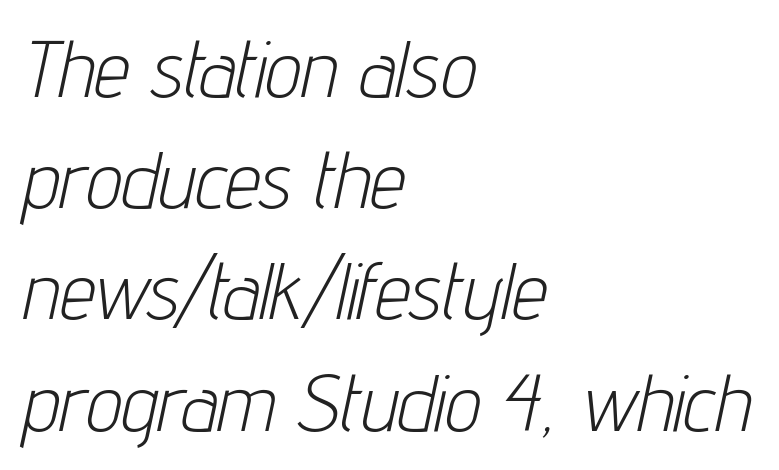
Q: Is the text bold? A: No.
Q: Is the text italic (slanted)? A: Yes, it leans right by about 12 degrees.
Q: Is the text underlined? A: No.
Q: How is the paragraph aligned? A: Left-aligned.
Q: Is the spacing between letters normal or unusually wide? A: Normal.
Q: Is the spacing between lines tight, normal or loose? A: Normal.
Q: Width (condensed, normal, or wide)? A: Condensed.
Q: Stroke contrast? A: Low.
Q: x-height? A: Medium.
Q: Monospaced? A: No.
